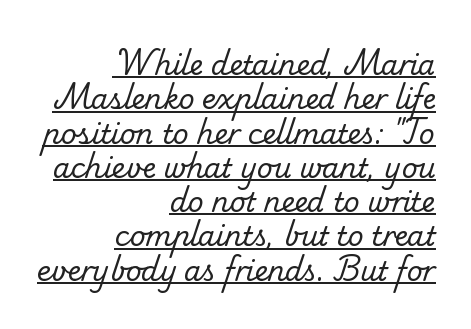
The image shows 27 px text type; set right-aligned, normal line spacing (1.27x), normal letter spacing, underlined.
